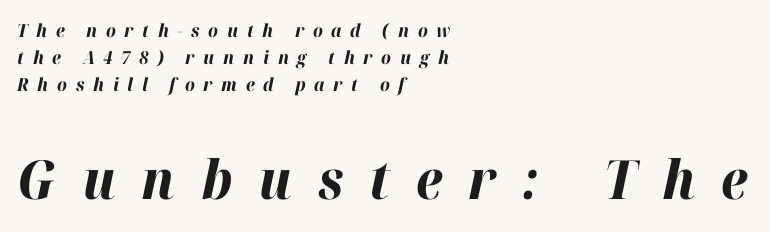
{"italic": "yes", "lean": "right", "slant_degrees": 12, "bold": "yes", "weight": "bold", "width": "normal", "stroke_contrast": "high", "x_height": "medium", "monospaced": "no", "underline": "no", "align": "left", "line_spacing": "normal", "line_spacing_ratio": 1.49, "letter_spacing": "wide", "letter_spacing_em": 0.48, "larger_block": "second", "size_ratio": 3.0, "glyph_px": 54}
